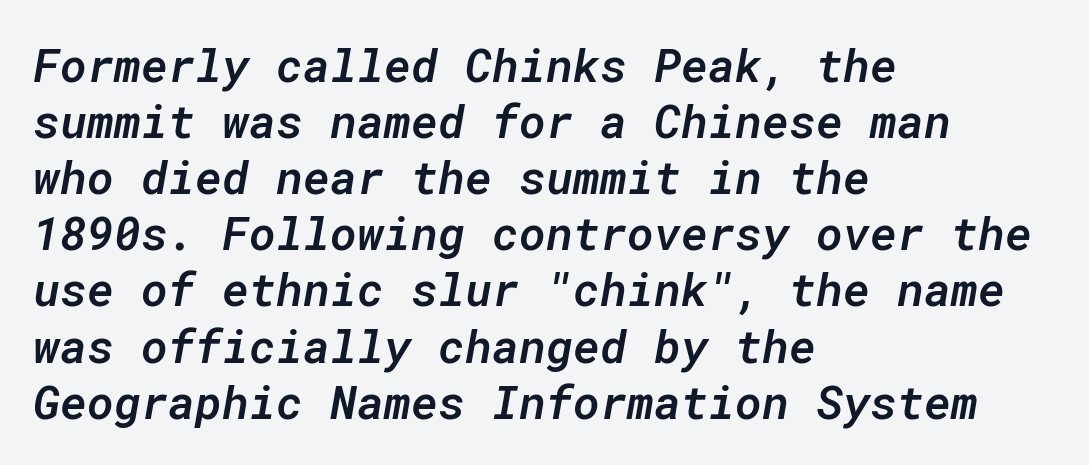
The image shows 46 px semibold type, italic (leaning right), monospaced; set left-aligned, line spacing 1.22x, normal letter spacing, not underlined; low stroke contrast and a medium x-height.
